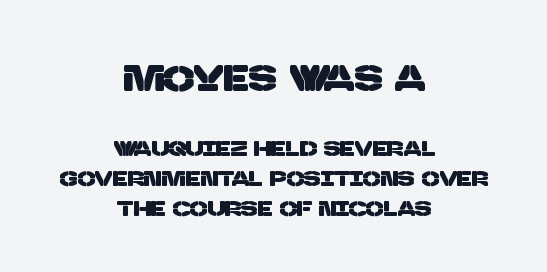
Q: Is the typeface a serif or a sans-serif typeface? A: Sans-serif.
Q: Is the text underlined? A: No.
Q: How is the paragraph aligned? A: Centered.
Q: Is the spacing between letters normal or unusually wide? A: Normal.
Q: Is the spacing between lines tight, normal or loose? A: Normal.
Q: Which block of text is set in a larger size, the first (top) or the second (bottom)? A: The first (top) one.
Q: Width (condensed, normal, or wide)? A: Normal.
Q: Stroke contrast? A: Low.
Q: x-height? A: Large.
Q: Monospaced? A: No.
